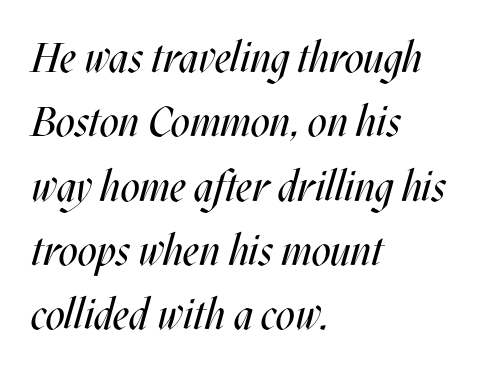
The image shows 42 px regular-weight, condensed type, italic (leaning right); set left-aligned, normal line spacing (1.53x), normal letter spacing, not underlined; medium stroke contrast and a large x-height.
